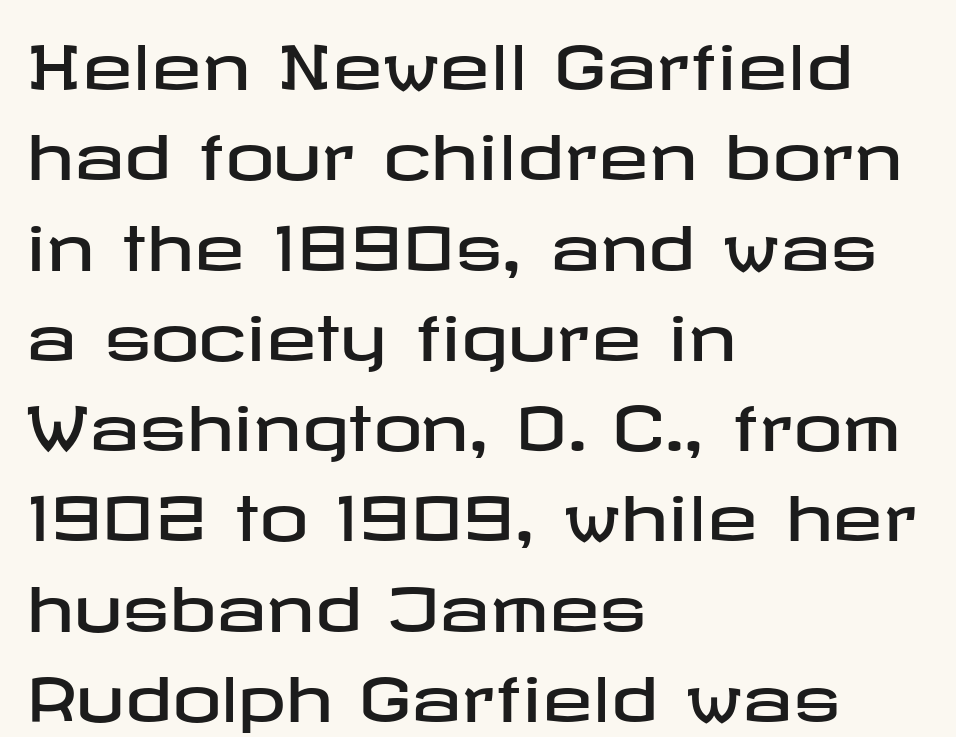
The foot of each line stays bare and open. The designer left line spacing at the default. The face used here is rendered with its standard letterfit. These lines are composed in type without serifs. The specimen reads as upright at a glance. These lines stack with their left ends in a neat column.
